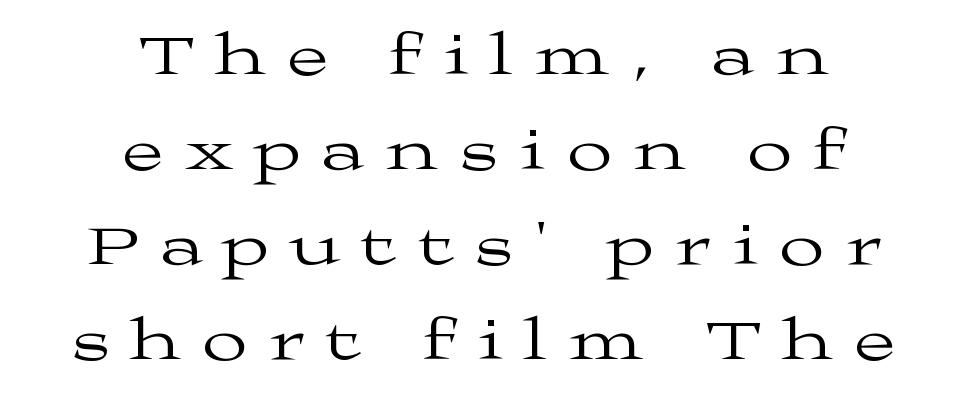
The baseline area is clear. Summary of weight: not heavy and not bold. This is roman type, the default non-slanted kind. Think of a printed novel: that variable character pitch is what you see here. A normal amount of white space separates one row of letters from the next.
